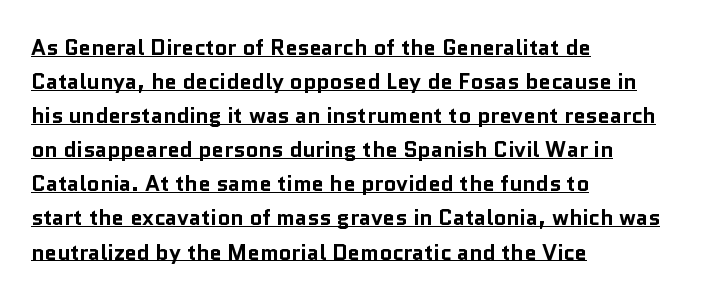
Q: Is the text bold? A: Yes.
Q: Is the text italic (slanted)? A: No, it is upright.
Q: Is the text underlined? A: Yes.
Q: How is the paragraph aligned? A: Left-aligned.
Q: Is the spacing between letters normal or unusually wide? A: Normal.
Q: Is the spacing between lines tight, normal or loose? A: Normal.
